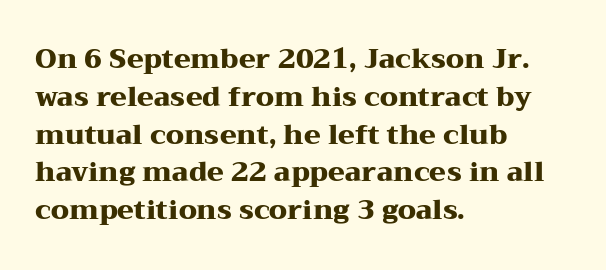
Q: Is the text bold? A: Yes.
Q: Is the text italic (slanted)? A: No, it is upright.
Q: Is the text underlined? A: No.
Q: How is the paragraph aligned? A: Left-aligned.
Q: Is the spacing between letters normal or unusually wide? A: Normal.
Q: Is the spacing between lines tight, normal or loose? A: Normal.
